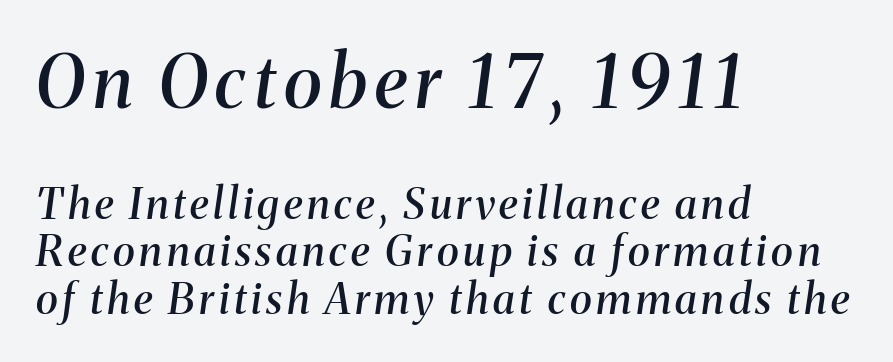
Q: Is the text bold? A: Semi-bold.
Q: Is the text italic (slanted)? A: Yes, it leans right by about 8 degrees.
Q: Is the typeface a serif or a sans-serif typeface? A: Serif.
Q: Is the text underlined? A: No.
Q: How is the paragraph aligned? A: Left-aligned.
Q: Is the spacing between lines tight, normal or loose? A: Tight.
Q: Which block of text is set in a larger size, the first (top) or the second (bottom)? A: The first (top) one.
Q: Width (condensed, normal, or wide)? A: Normal.
Q: Stroke contrast? A: Medium.
Q: x-height? A: Medium.
Q: Monospaced? A: No.
